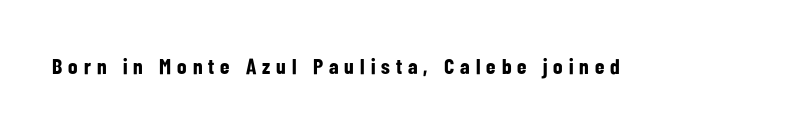
Q: Is the text bold? A: Yes.
Q: Is the text italic (slanted)? A: No, it is upright.
Q: Is the text underlined? A: No.
Q: Is the spacing between letters normal or unusually wide? A: Unusually wide.
